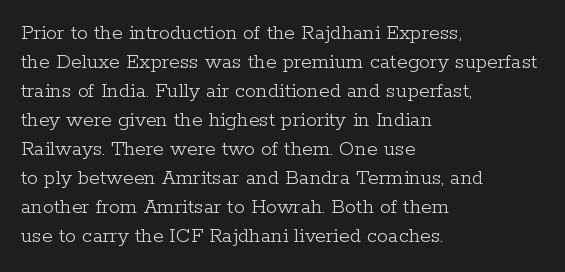
Q: Is the text bold? A: No.
Q: Is the text italic (slanted)? A: No, it is upright.
Q: Is the text underlined? A: No.
Q: How is the paragraph aligned? A: Left-aligned.
Q: Is the spacing between letters normal or unusually wide? A: Normal.
Q: Is the spacing between lines tight, normal or loose? A: Normal.
